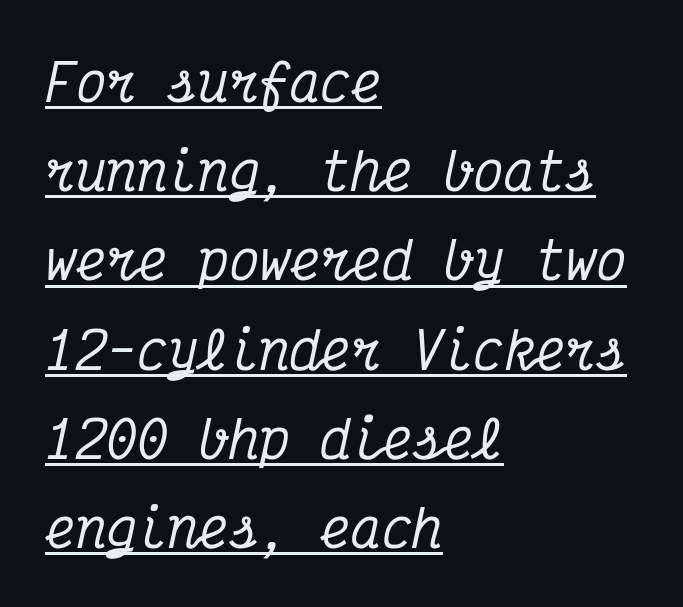
Is there an underline? Yes — a line sits under the letters. Every character here occupies the same horizontal width, giving the sample a typewriter-like rhythm. The paragraph shown leans on its left margin. The rendering applies a slant to the glyphs.
